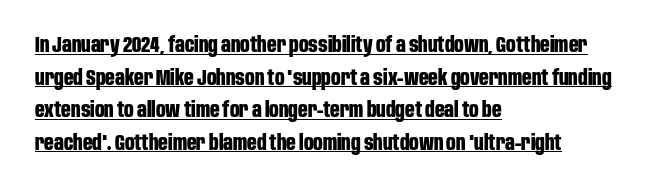
Q: Is the text bold? A: Yes.
Q: Is the text italic (slanted)? A: No, it is upright.
Q: Is the text underlined? A: Yes.
Q: How is the paragraph aligned? A: Left-aligned.
Q: Is the spacing between letters normal or unusually wide? A: Normal.
Q: Is the spacing between lines tight, normal or loose? A: Normal.
